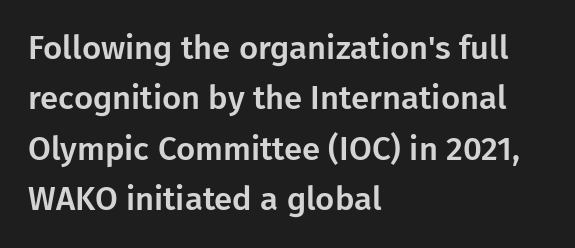
Q: Is the text italic (slanted)? A: No, it is upright.
Q: Is the typeface a serif or a sans-serif typeface? A: Sans-serif.
Q: Is the text underlined? A: No.
Q: How is the paragraph aligned? A: Left-aligned.
Q: Is the spacing between letters normal or unusually wide? A: Normal.
Q: Is the spacing between lines tight, normal or loose? A: Normal.
Q: Width (condensed, normal, or wide)? A: Normal.
Q: Stroke contrast? A: Low.
Q: x-height? A: Medium.
Q: Monospaced? A: No.
